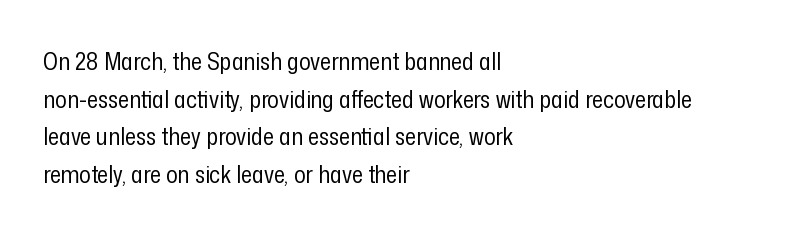
Q: Is the text bold? A: No.
Q: Is the text italic (slanted)? A: No, it is upright.
Q: Is the text underlined? A: No.
Q: How is the paragraph aligned? A: Left-aligned.
Q: Is the spacing between letters normal or unusually wide? A: Normal.
Q: Is the spacing between lines tight, normal or loose? A: Normal.
